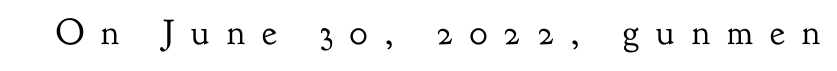
{"serif": "yes", "italic": "no", "bold": "no", "weight": "regular", "width": "normal", "stroke_contrast": "low", "x_height": "small", "monospaced": "no", "underline": "no", "letter_spacing": "wide", "letter_spacing_em": 0.48, "glyph_px": 36}
